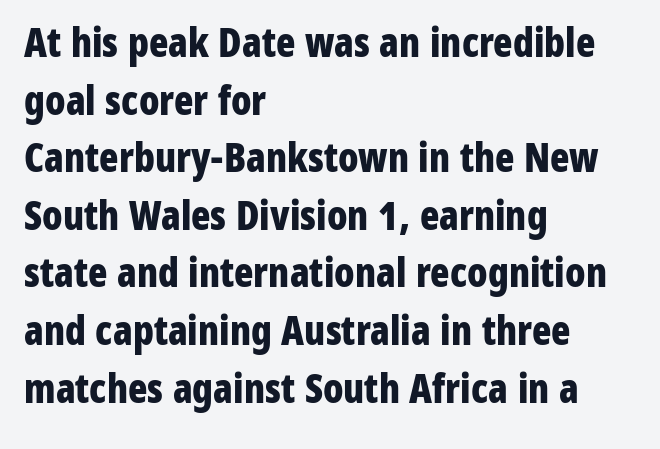
Q: Is the text bold? A: Yes.
Q: Is the text italic (slanted)? A: No, it is upright.
Q: Is the typeface a serif or a sans-serif typeface? A: Sans-serif.
Q: Is the text underlined? A: No.
Q: How is the paragraph aligned? A: Left-aligned.
Q: Is the spacing between letters normal or unusually wide? A: Normal.
Q: Is the spacing between lines tight, normal or loose? A: Normal.
Q: Width (condensed, normal, or wide)? A: Condensed.
Q: Stroke contrast? A: Low.
Q: x-height? A: Medium.
Q: Monospaced? A: No.
